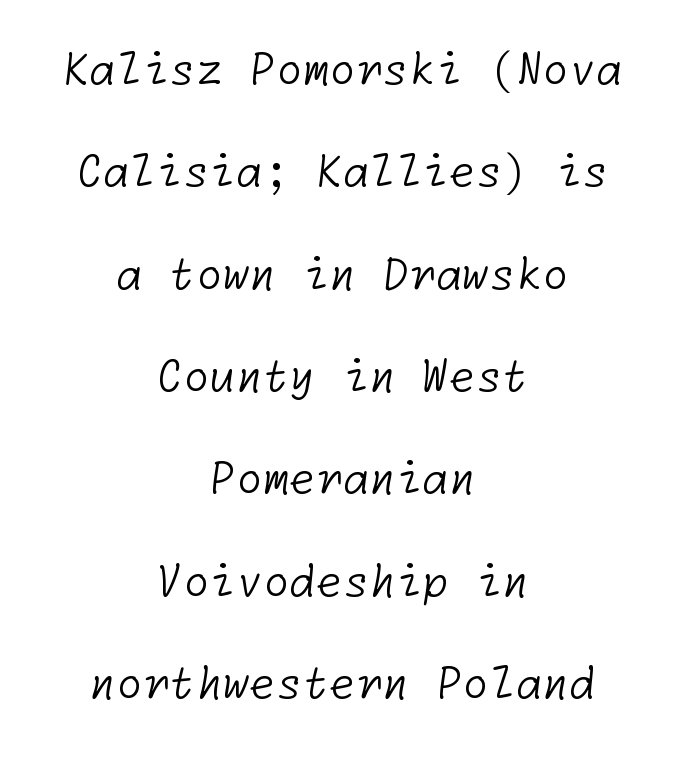
{"serif": "no", "bold": "no", "weight": "light", "width": "normal", "stroke_contrast": "low", "x_height": "medium", "underline": "no", "align": "center", "line_spacing": "loose", "line_spacing_ratio": 2.38, "letter_spacing": "normal", "letter_spacing_em": 0.0, "glyph_px": 43}
